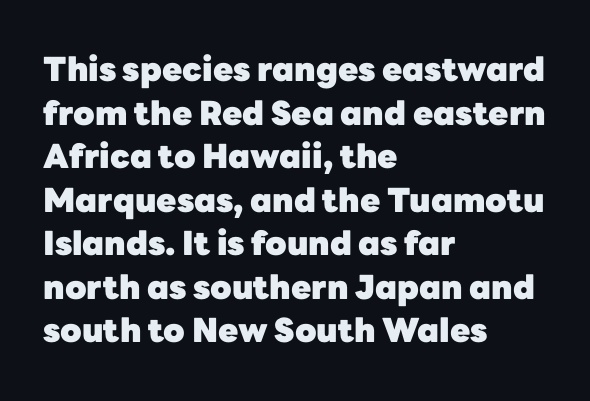
Q: Is the text bold? A: Yes.
Q: Is the text italic (slanted)? A: No, it is upright.
Q: Is the typeface a serif or a sans-serif typeface? A: Sans-serif.
Q: Is the text underlined? A: No.
Q: How is the paragraph aligned? A: Left-aligned.
Q: Is the spacing between letters normal or unusually wide? A: Normal.
Q: Is the spacing between lines tight, normal or loose? A: Normal.
Q: Width (condensed, normal, or wide)? A: Normal.
Q: Stroke contrast? A: Low.
Q: x-height? A: Medium.
Q: Monospaced? A: No.
